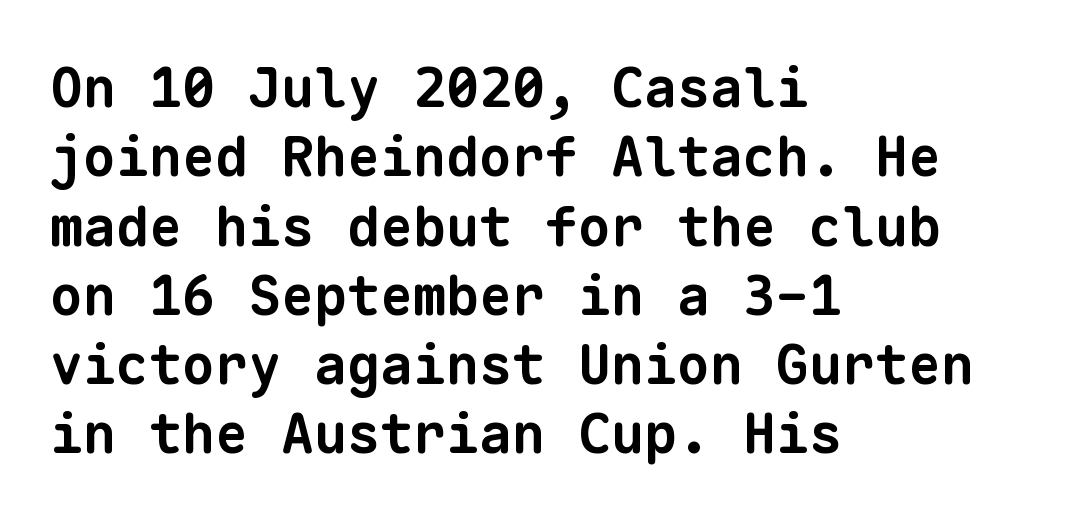
The image shows 55 px bold sans-serif type, monospaced; set left-aligned, normal line spacing (1.26x), normal letter spacing, not underlined; low stroke contrast and a medium x-height.
